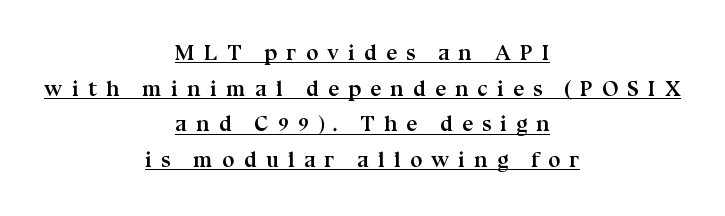
The passage shown is emphatically bold. Where is the straight margin? There isn't one; the lines are centered. In designer terms, the underline attribute is active on this setting. Summary of vertical rhythm: regular, with standard interline spacing.
